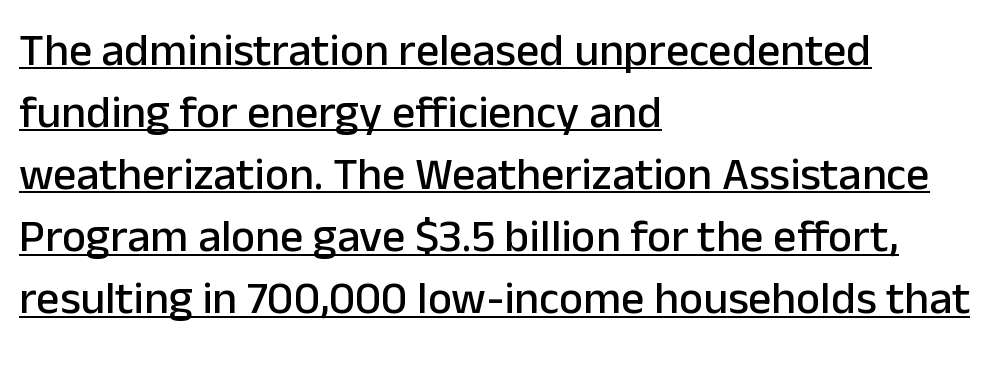
Q: Is the text italic (slanted)? A: No, it is upright.
Q: Is the typeface a serif or a sans-serif typeface? A: Sans-serif.
Q: Is the text underlined? A: Yes.
Q: How is the paragraph aligned? A: Left-aligned.
Q: Is the spacing between letters normal or unusually wide? A: Normal.
Q: Is the spacing between lines tight, normal or loose? A: Normal.
Q: Width (condensed, normal, or wide)? A: Normal.
Q: Stroke contrast? A: Low.
Q: x-height? A: Medium.
Q: Monospaced? A: No.
